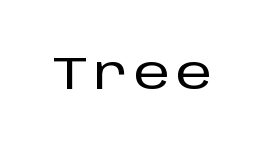
Q: Is the text italic (slanted)? A: No, it is upright.
Q: Is the typeface a serif or a sans-serif typeface? A: Sans-serif.
Q: Is the text underlined? A: No.
Q: Width (condensed, normal, or wide)? A: Normal.
Q: Stroke contrast? A: Low.
Q: x-height? A: Large.
Q: Monospaced? A: No.
